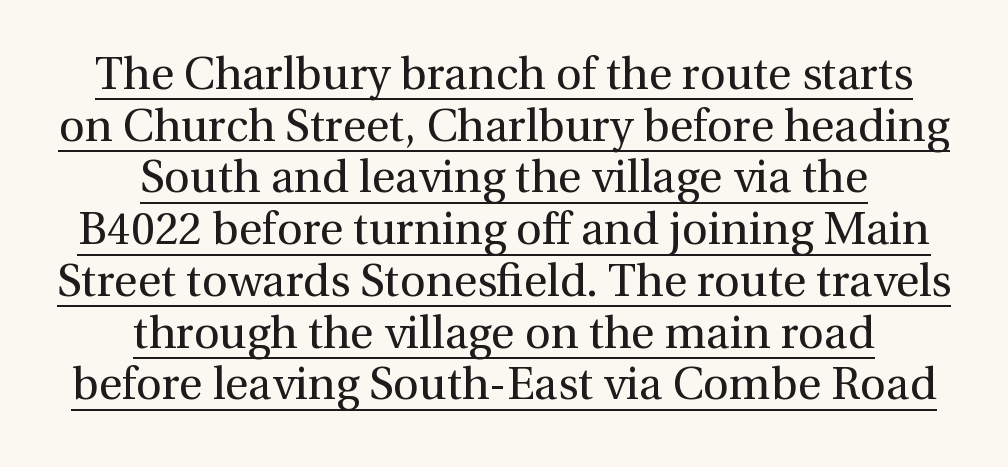
The image shows 45 px regular-weight serif type, upright; set centered, tight line spacing (1.15x), normal letter spacing, underlined; a medium x-height.
